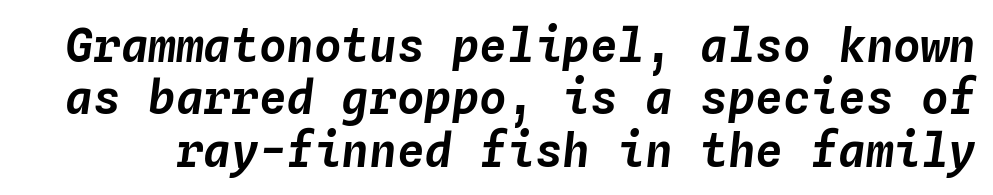
The image shows 46 px text type, italic (leaning right), monospaced; set tight line spacing (1.14x), normal letter spacing, not underlined; low stroke contrast and a medium x-height.
